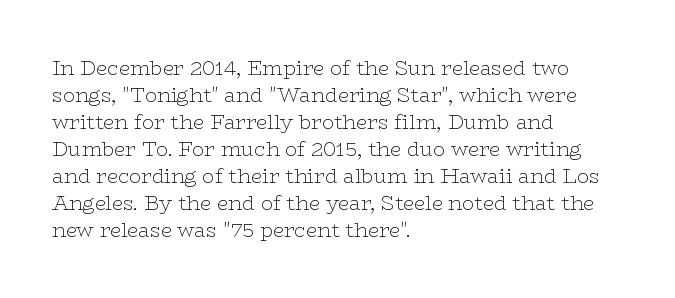
{"italic": "no", "bold": "no", "underline": "no", "align": "left", "line_spacing": "normal", "line_spacing_ratio": 1.35, "letter_spacing": "normal", "letter_spacing_em": 0.0, "glyph_px": 20}
